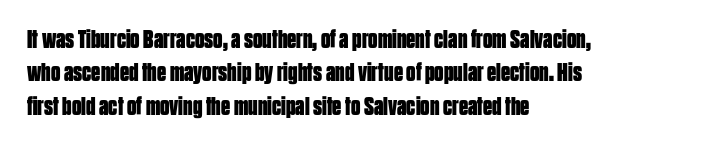
{"italic": "no", "bold": "yes", "underline": "no", "align": "left", "line_spacing": "normal", "line_spacing_ratio": 1.28, "letter_spacing": "normal", "letter_spacing_em": 0.0, "glyph_px": 26}
